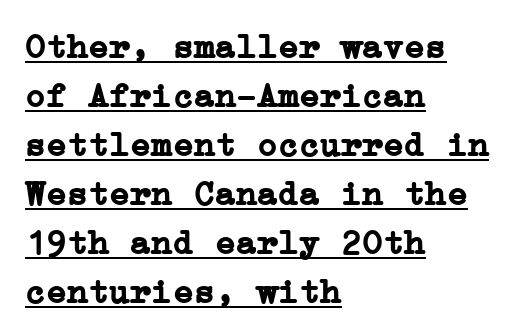
When letters stand straight like this, we call the style roman or upright. Regarding leading, the lines here are spaced in the standard way. Each glyph is drawn with heavy, bold strokes. Default kerning and tracking; the words read as compact shapes. The specimen includes a rule beneath the text block's lines.
